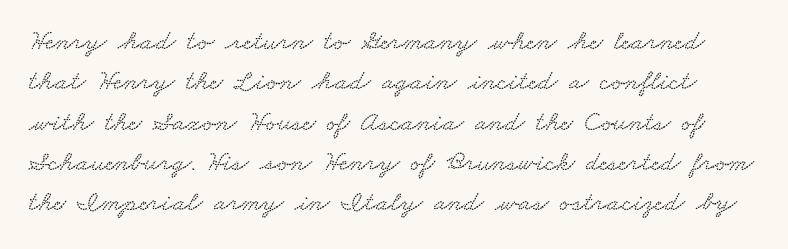
Q: Is the text underlined? A: No.
Q: Is the spacing between letters normal or unusually wide? A: Normal.
Q: Is the spacing between lines tight, normal or loose? A: Normal.
Q: Width (condensed, normal, or wide)? A: Wide.
Q: Stroke contrast? A: Low.
Q: x-height? A: Small.
Q: Monospaced? A: No.
